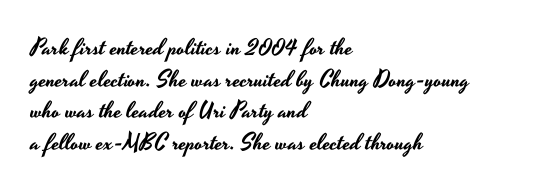
{"underline": "no", "align": "left", "line_spacing": "normal", "line_spacing_ratio": 1.38, "letter_spacing": "normal", "letter_spacing_em": 0.0, "glyph_px": 23}
